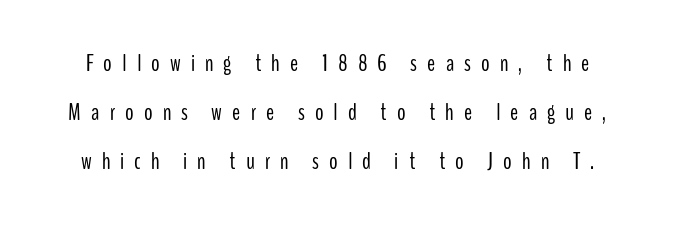
Q: Is the text bold? A: No.
Q: Is the text italic (slanted)? A: No, it is upright.
Q: Is the text underlined? A: No.
Q: Is the spacing between letters normal or unusually wide? A: Unusually wide.
Q: Is the spacing between lines tight, normal or loose? A: Loose.
